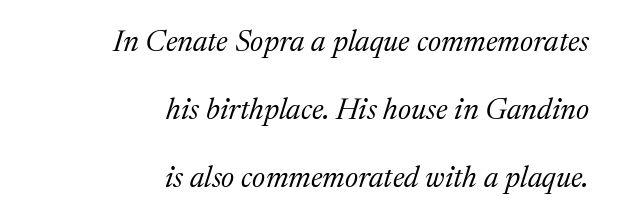
{"serif": "yes", "italic": "yes", "lean": "right", "slant_degrees": 17, "bold": "no", "weight": "regular", "width": "normal", "stroke_contrast": "medium", "x_height": "medium", "monospaced": "no", "underline": "no", "align": "right", "line_spacing": "loose", "line_spacing_ratio": 2.26, "letter_spacing": "normal", "letter_spacing_em": 0.0, "glyph_px": 30}
